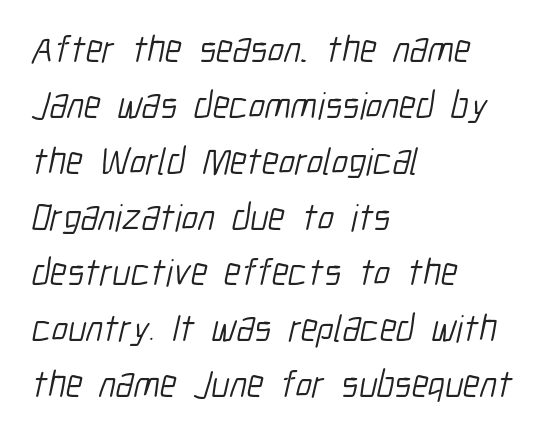
Q: Is the text bold? A: No.
Q: Is the typeface a serif or a sans-serif typeface? A: Sans-serif.
Q: Is the text underlined? A: No.
Q: How is the paragraph aligned? A: Left-aligned.
Q: Is the spacing between letters normal or unusually wide? A: Normal.
Q: Is the spacing between lines tight, normal or loose? A: Normal.
Q: Width (condensed, normal, or wide)? A: Condensed.
Q: Stroke contrast? A: Low.
Q: x-height? A: Medium.
Q: Monospaced? A: No.
